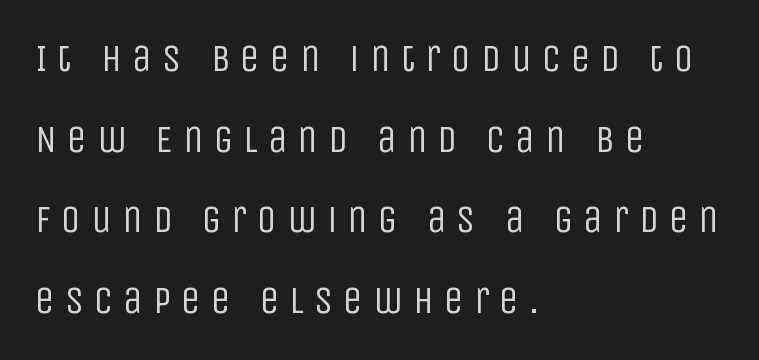
{"serif": "no", "italic": "no", "bold": "no", "weight": "regular", "width": "condensed", "stroke_contrast": "low", "x_height": "large", "monospaced": "no", "underline": "no", "align": "left", "line_spacing": "loose", "line_spacing_ratio": 2.07, "letter_spacing": "wide", "letter_spacing_em": 0.26, "glyph_px": 39}
